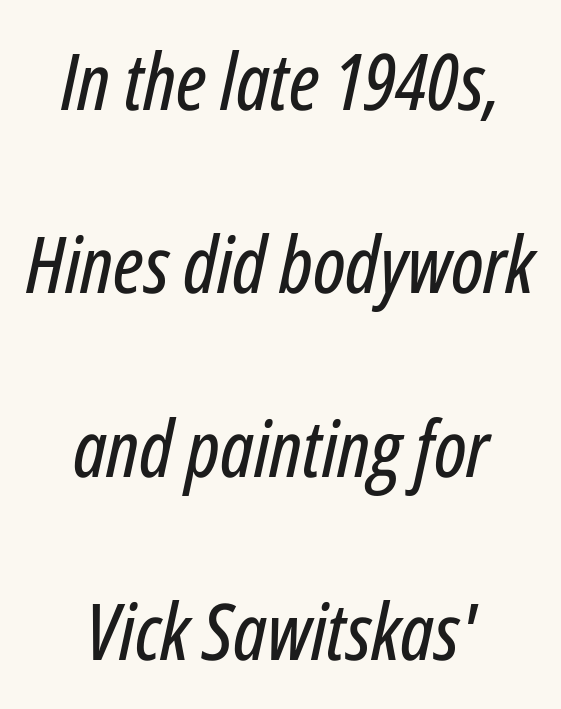
Q: Is the text italic (slanted)? A: Yes, it leans right by about 12 degrees.
Q: Is the text underlined? A: No.
Q: How is the paragraph aligned? A: Centered.
Q: Is the spacing between letters normal or unusually wide? A: Normal.
Q: Is the spacing between lines tight, normal or loose? A: Loose.
Q: Width (condensed, normal, or wide)? A: Condensed.
Q: Stroke contrast? A: Low.
Q: x-height? A: Medium.
Q: Monospaced? A: No.
